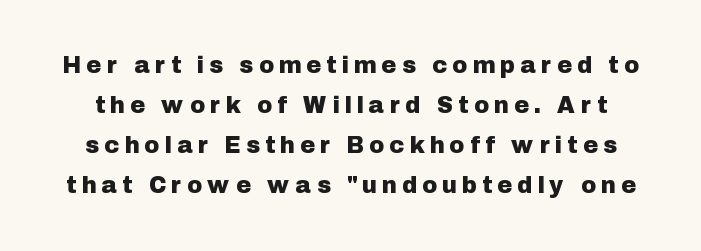
The image shows 23 px text type, upright; set line spacing 1.74x, unusually wide letter spacing (+0.28 em), not underlined.
